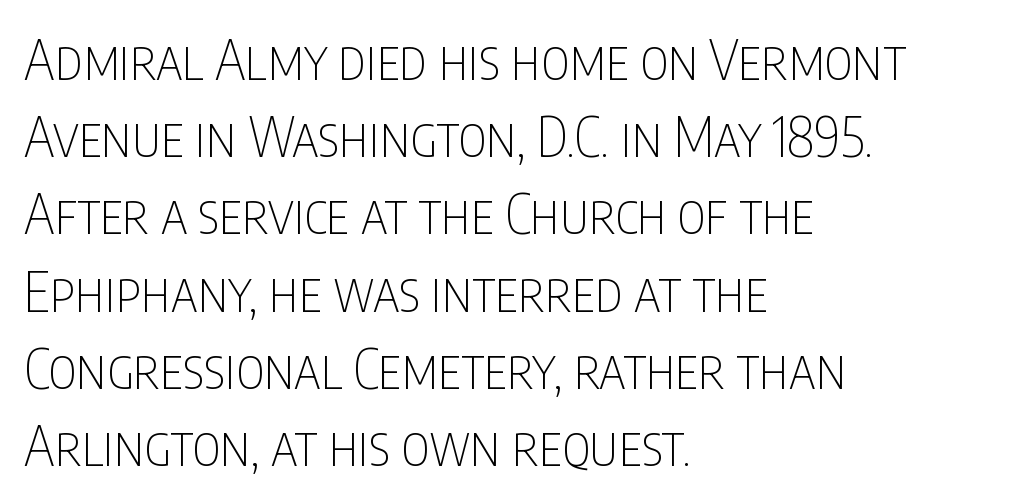
Bold? No — there's no thickening of the strokes. The setting favours the left margin, as ordinary paragraphs usually do. If you measured baseline to baseline, you'd find a middling distance. The space directly below the letters is spotless.
